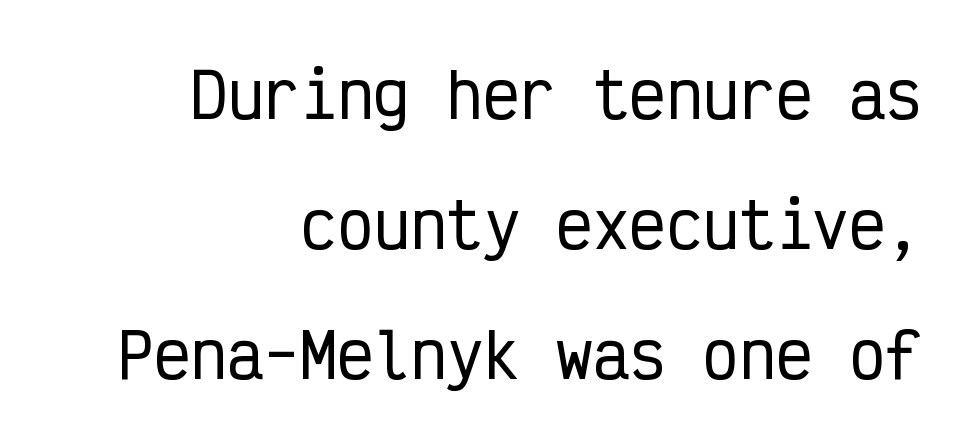
{"serif": "no", "italic": "no", "width": "condensed", "stroke_contrast": "low", "x_height": "medium", "monospaced": "yes", "underline": "no", "align": "right", "line_spacing": "loose", "line_spacing_ratio": 2.13, "letter_spacing": "normal", "letter_spacing_em": 0.0, "glyph_px": 61}
